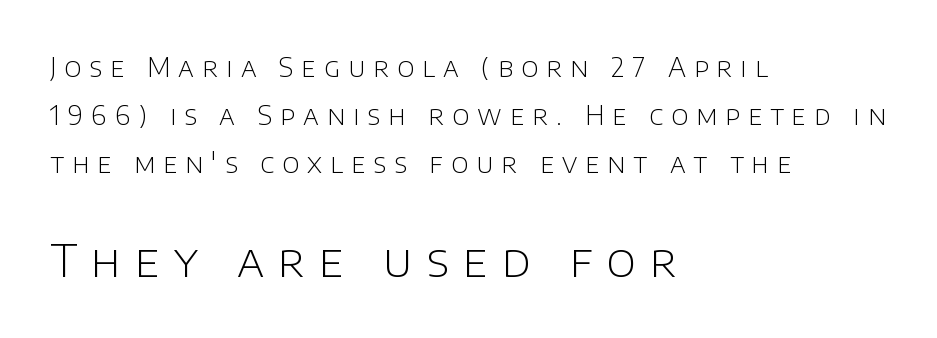
Letter spacing: wide. Unlike a traditional serif, this face leaves its strokes unadorned. This rendering uses left alignment, leaving the right contour irregular. On a weight scale, this lands at 450 or below. Beneath every word, the page is bare.
